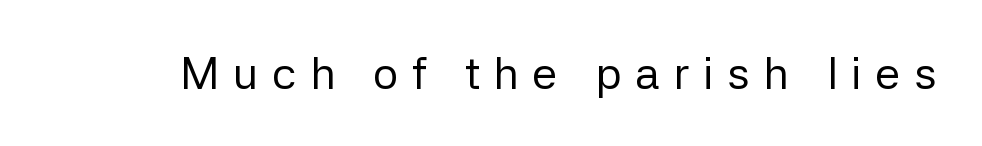
The image shows 45 px regular-weight sans-serif type, upright; set unusually wide letter spacing (+0.3 em), not underlined; low stroke contrast and a medium x-height.
